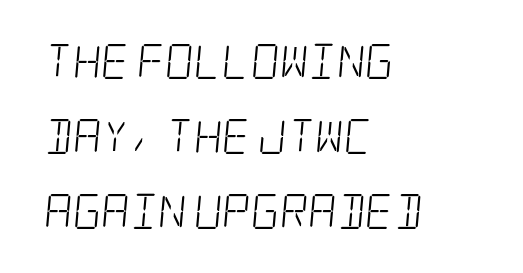
Q: Is the text bold? A: No.
Q: Is the typeface a serif or a sans-serif typeface? A: Serif.
Q: Is the text underlined? A: No.
Q: How is the paragraph aligned? A: Left-aligned.
Q: Is the spacing between letters normal or unusually wide? A: Normal.
Q: Is the spacing between lines tight, normal or loose? A: Loose.
Q: Width (condensed, normal, or wide)? A: Condensed.
Q: Stroke contrast? A: Low.
Q: x-height? A: Large.
